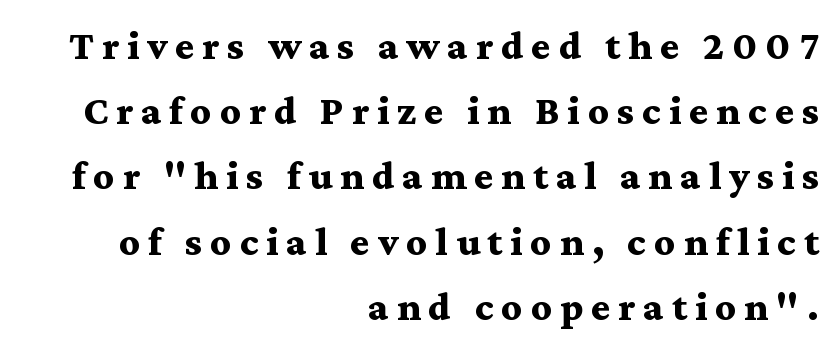
As a designer I'd log this as weight 700, bold. Old-style or modern, the face here clearly has serifs. Quick note: interline space is typical. Visually the block forms a straight wall on the right and a jagged coastline on the left.
